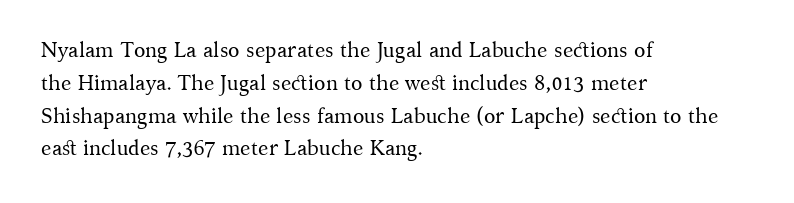
Upright lettering throughout. The rows are spaced the way most documents space them. These lines stack with their left ends in a neat column. The space beneath each line is pristine and unruled. This sample uses plain, unmodified letter spacing. Stem width sits at or under what a default text font uses.
